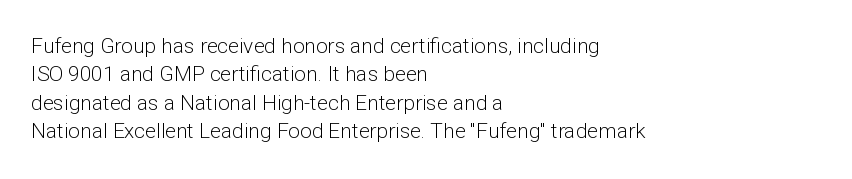
{"italic": "no", "bold": "no", "underline": "no", "align": "left", "line_spacing": "normal", "line_spacing_ratio": 1.35, "letter_spacing": "normal", "letter_spacing_em": 0.0, "glyph_px": 21}
